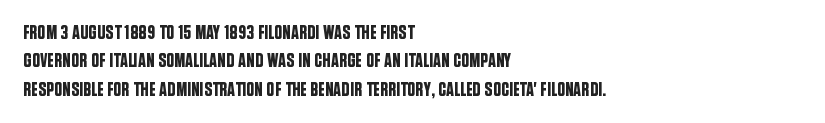
Q: Is the text italic (slanted)? A: No, it is upright.
Q: Is the text underlined? A: No.
Q: How is the paragraph aligned? A: Left-aligned.
Q: Is the spacing between letters normal or unusually wide? A: Normal.
Q: Is the spacing between lines tight, normal or loose? A: Normal.
